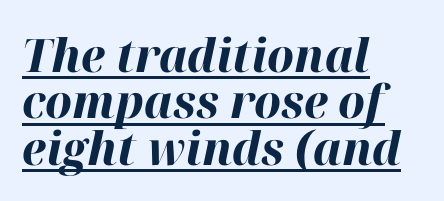
The image shows 46 px bold type, italic (leaning right); set left-aligned, tight line spacing (1.01x), normal letter spacing, underlined; high stroke contrast and a medium x-height.
